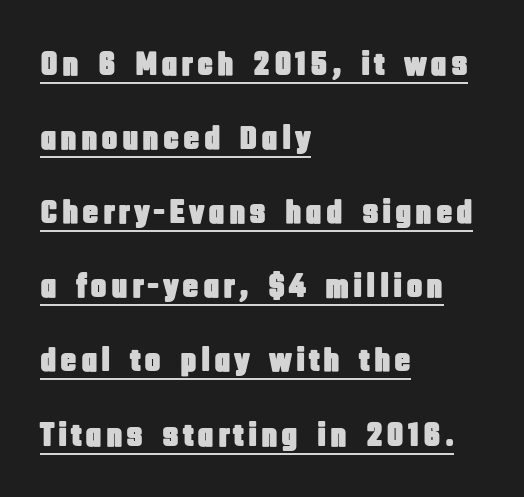
The image shows 34 px condensed sans-serif type, upright; set left-aligned, loose line spacing (2.18x), underlined; low stroke contrast and a large x-height.
